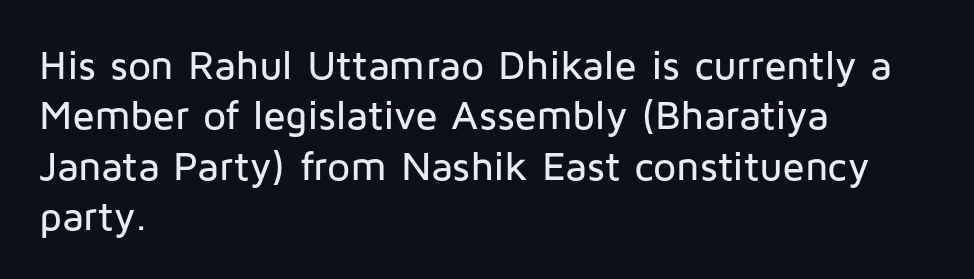
{"serif": "no", "italic": "no", "width": "normal", "stroke_contrast": "low", "x_height": "medium", "monospaced": "no", "underline": "no", "align": "left", "line_spacing_ratio": 1.23, "letter_spacing": "normal", "letter_spacing_em": 0.0, "glyph_px": 41}
